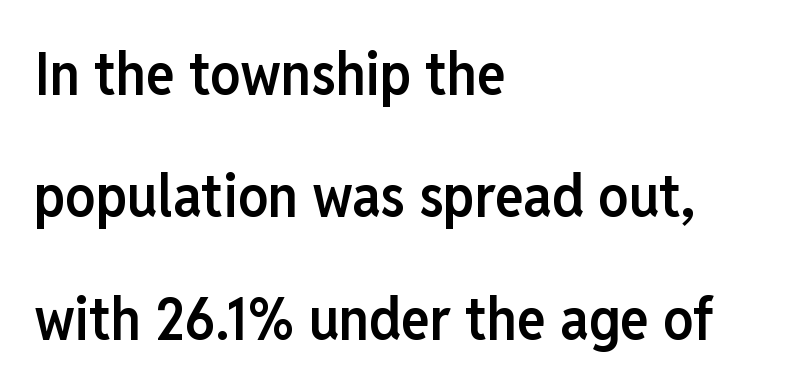
Q: Is the text bold? A: Semi-bold.
Q: Is the text italic (slanted)? A: No, it is upright.
Q: Is the typeface a serif or a sans-serif typeface? A: Sans-serif.
Q: Is the text underlined? A: No.
Q: How is the paragraph aligned? A: Left-aligned.
Q: Is the spacing between letters normal or unusually wide? A: Normal.
Q: Is the spacing between lines tight, normal or loose? A: Loose.
Q: Width (condensed, normal, or wide)? A: Condensed.
Q: Stroke contrast? A: Low.
Q: x-height? A: Medium.
Q: Monospaced? A: No.
